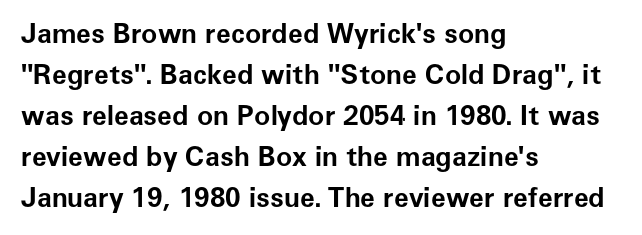
Q: Is the text bold? A: Yes.
Q: Is the text italic (slanted)? A: No, it is upright.
Q: Is the text underlined? A: No.
Q: How is the paragraph aligned? A: Left-aligned.
Q: Is the spacing between letters normal or unusually wide? A: Normal.
Q: Is the spacing between lines tight, normal or loose? A: Normal.
